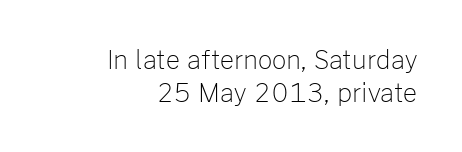
Q: Is the text bold? A: No.
Q: Is the text italic (slanted)? A: No, it is upright.
Q: Is the text underlined? A: No.
Q: How is the paragraph aligned? A: Right-aligned.
Q: Is the spacing between letters normal or unusually wide? A: Normal.
Q: Is the spacing between lines tight, normal or loose? A: Normal.
